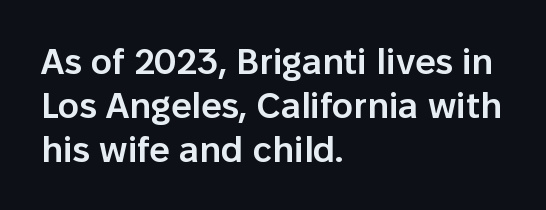
How are the letters spaced? Ordinarily, with no added tracking. The rendering shows plain stroke endings on the letterforms — a sans-serif design. Bare-footed words on every line. This is roman type, the default non-slanted kind.
